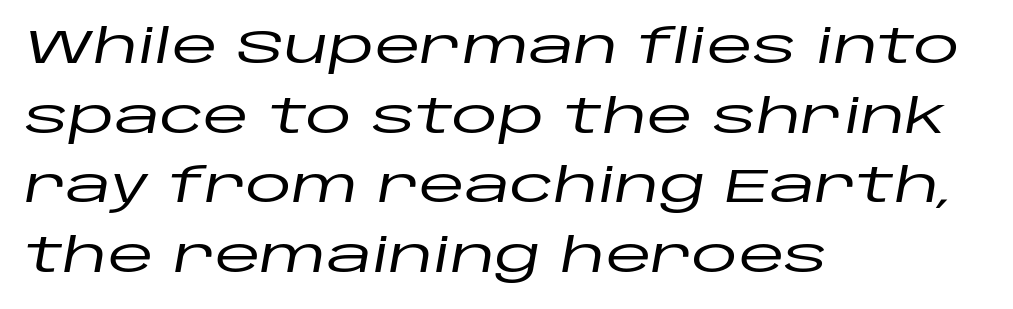
The image shows 47 px wide type, italic (leaning right); set left-aligned, normal line spacing (1.48x), normal letter spacing, not underlined; low stroke contrast and a large x-height.
